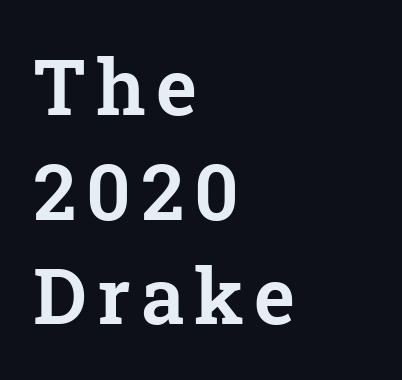
The image shows 78 px serif type, upright; set left-aligned, normal line spacing (1.34x), not underlined; low stroke contrast and a medium x-height.
